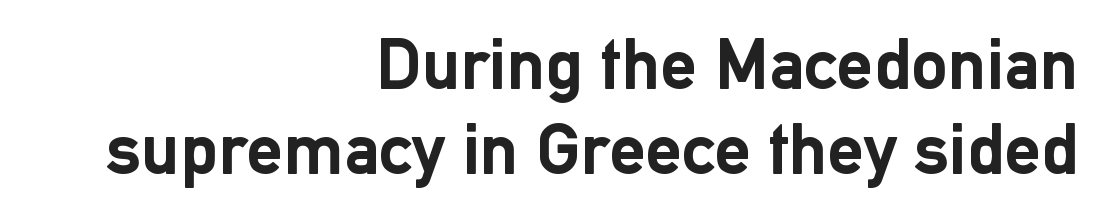
I'd describe the lettering as bold — thick and assertive. The rendering shows plain stroke endings on the letterforms — a sans-serif design. Each letter keeps its own natural width here, so spacing adapts to shape. Vertical strokes here are truly vertical.
